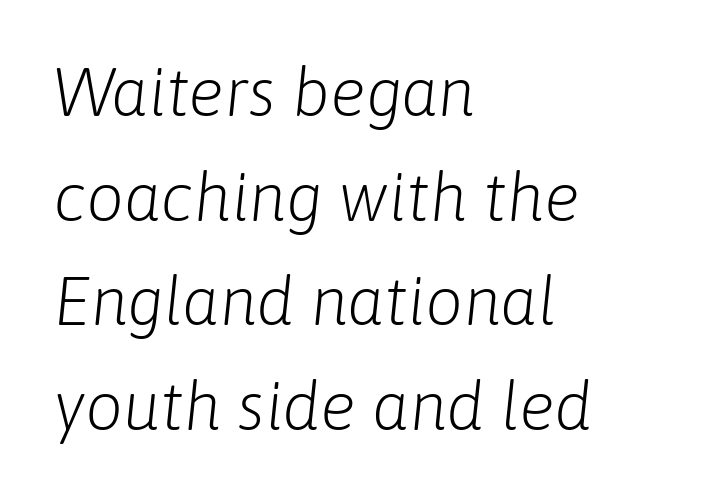
The image shows 67 px light type, italic (leaning right); set left-aligned, normal line spacing (1.56x), normal letter spacing, not underlined; low stroke contrast and a medium x-height.
